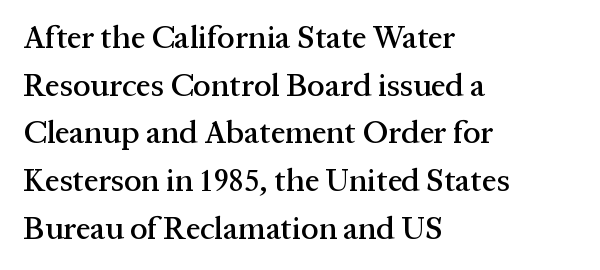
The image shows 32 px serif type, upright; set left-aligned, normal line spacing (1.49x), normal letter spacing, not underlined; medium stroke contrast and a medium x-height.
